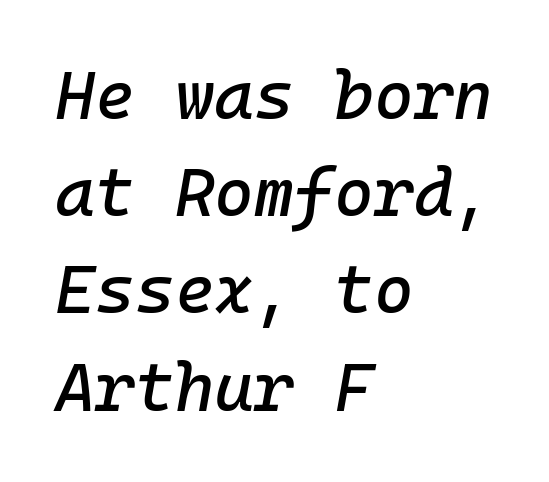
Q: Is the text italic (slanted)? A: Yes, it leans right by about 10 degrees.
Q: Is the text underlined? A: No.
Q: How is the paragraph aligned? A: Left-aligned.
Q: Is the spacing between letters normal or unusually wide? A: Normal.
Q: Is the spacing between lines tight, normal or loose? A: Normal.
Q: Width (condensed, normal, or wide)? A: Normal.
Q: Stroke contrast? A: Low.
Q: x-height? A: Medium.
Q: Monospaced? A: Yes.
